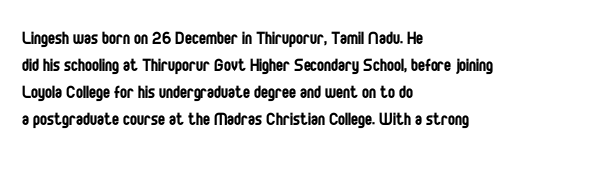
These lines keep a tight, regular rhythm from letter to letter. The rows are spaced the way most documents space them. Nothing heavy about these letters — not bold at all. A roman cut, with each character standing at attention. Check under the words: just untouched page. All the whitespace from short lines collects on the right.
